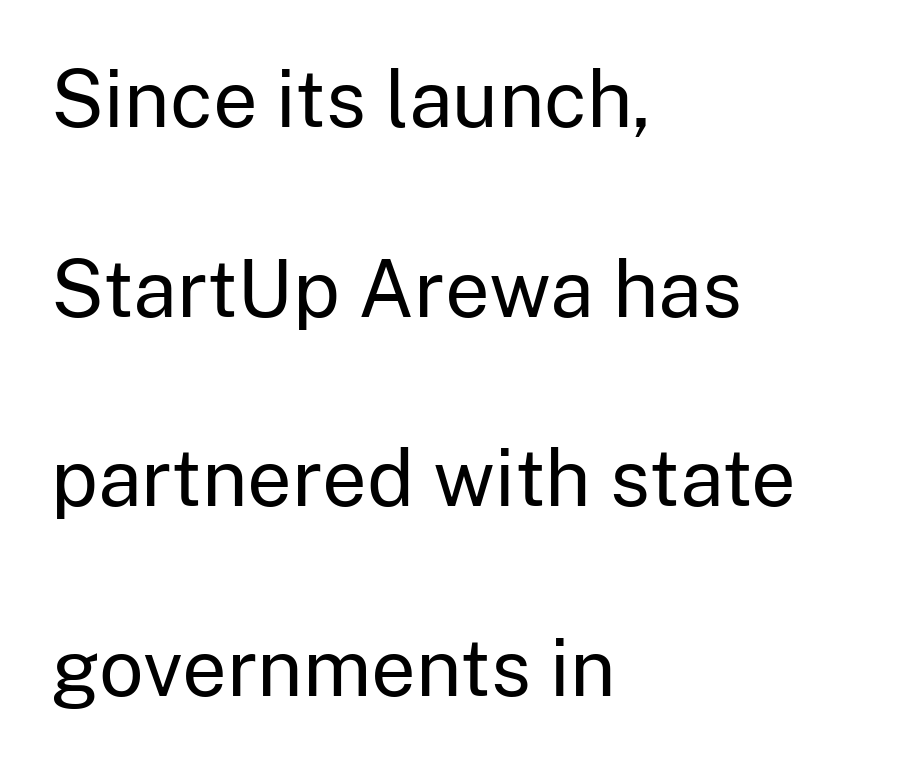
Q: Is the text bold? A: No.
Q: Is the text italic (slanted)? A: No, it is upright.
Q: Is the typeface a serif or a sans-serif typeface? A: Sans-serif.
Q: Is the text underlined? A: No.
Q: How is the paragraph aligned? A: Left-aligned.
Q: Is the spacing between letters normal or unusually wide? A: Normal.
Q: Is the spacing between lines tight, normal or loose? A: Loose.
Q: Width (condensed, normal, or wide)? A: Normal.
Q: Stroke contrast? A: Low.
Q: x-height? A: Medium.
Q: Monospaced? A: No.
